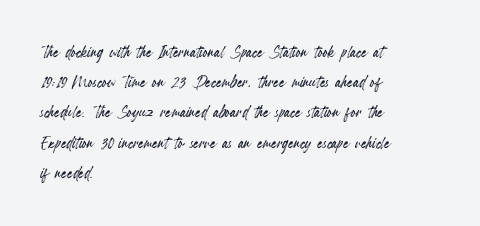
The image shows 21 px text type; set left-aligned, normal line spacing (1.44x), normal letter spacing, not underlined.
